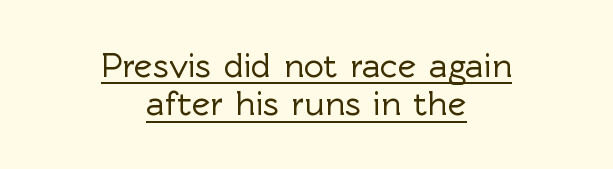
{"serif": "no", "italic": "no", "width": "normal", "x_height": "medium", "monospaced": "no", "underline": "yes", "align": "center", "line_spacing": "tight", "line_spacing_ratio": 1.1, "letter_spacing": "normal", "letter_spacing_em": 0.0, "glyph_px": 35}
